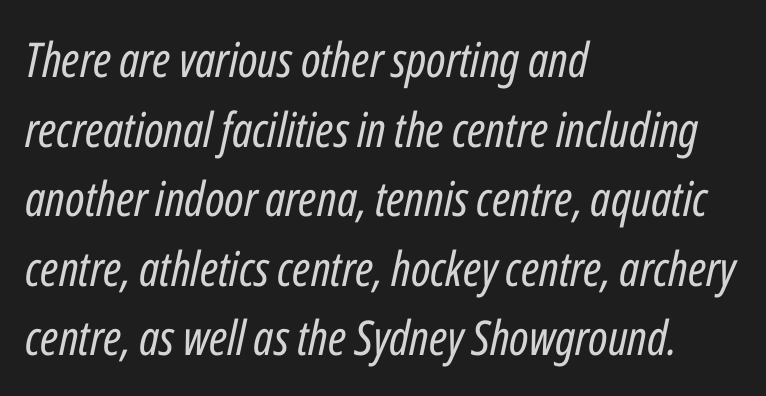
{"italic": "yes", "lean": "right", "slant_degrees": 12, "bold": "no", "weight": "regular", "width": "condensed", "stroke_contrast": "low", "x_height": "medium", "monospaced": "no", "underline": "no", "align": "left", "line_spacing": "normal", "line_spacing_ratio": 1.45, "letter_spacing": "normal", "letter_spacing_em": 0.0, "glyph_px": 48}
